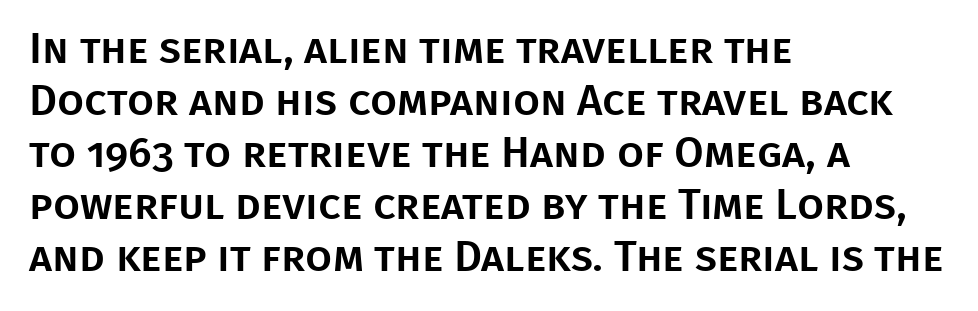
Q: Is the text italic (slanted)? A: No, it is upright.
Q: Is the typeface a serif or a sans-serif typeface? A: Sans-serif.
Q: Is the text underlined? A: No.
Q: How is the paragraph aligned? A: Left-aligned.
Q: Is the spacing between letters normal or unusually wide? A: Normal.
Q: Width (condensed, normal, or wide)? A: Normal.
Q: Stroke contrast? A: Low.
Q: x-height? A: Large.
Q: Monospaced? A: No.
